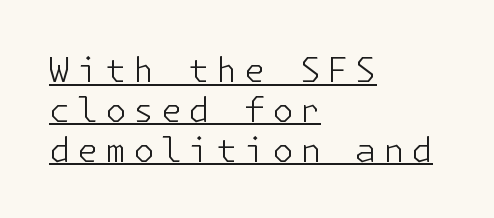
The lettering is marked with a stroke running underneath it. Compared with a centered layout, this one pins lines to the left instead. What kind of face is this? One without serifs — a sans. The letters are spread apart with noticeably loose tracking. This sample uses an upright cut, with every glyph sitting square on the baseline.
